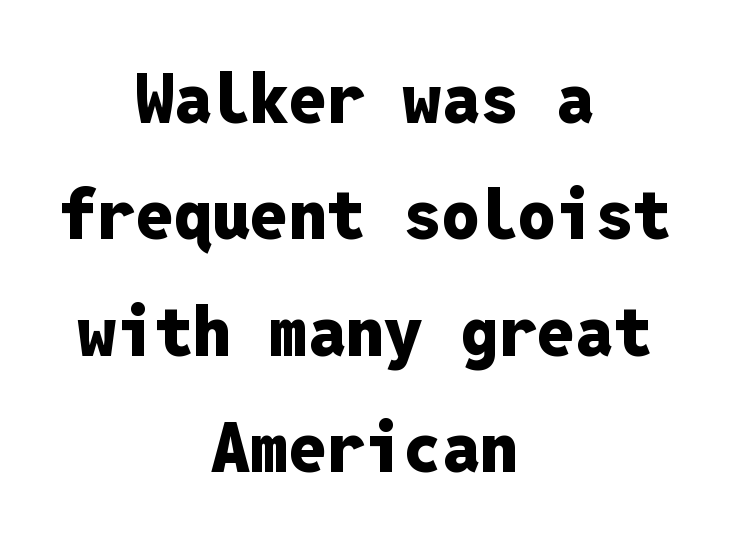
Q: Is the text bold? A: Yes.
Q: Is the text italic (slanted)? A: No, it is upright.
Q: Is the typeface a serif or a sans-serif typeface? A: Sans-serif.
Q: Is the text underlined? A: No.
Q: How is the paragraph aligned? A: Centered.
Q: Is the spacing between letters normal or unusually wide? A: Normal.
Q: Width (condensed, normal, or wide)? A: Normal.
Q: Stroke contrast? A: Low.
Q: x-height? A: Medium.
Q: Monospaced? A: Yes.
